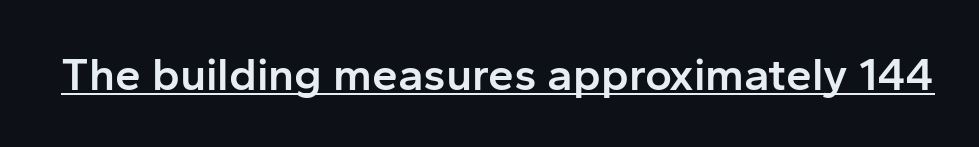
Q: Is the text bold? A: Semi-bold.
Q: Is the text italic (slanted)? A: No, it is upright.
Q: Is the typeface a serif or a sans-serif typeface? A: Sans-serif.
Q: Is the text underlined? A: Yes.
Q: Is the spacing between letters normal or unusually wide? A: Normal.
Q: Width (condensed, normal, or wide)? A: Normal.
Q: Stroke contrast? A: Low.
Q: x-height? A: Medium.
Q: Monospaced? A: No.
